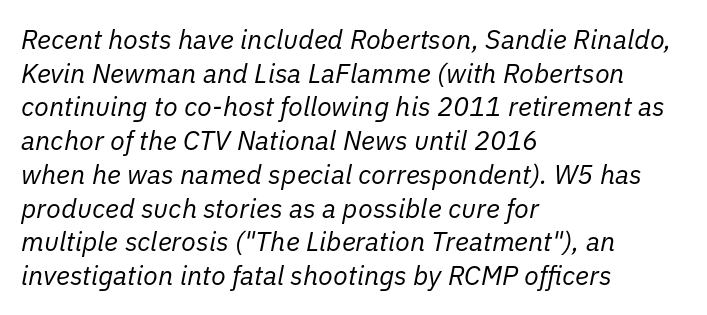
The image shows 27 px text type, italic (leaning right); set left-aligned, normal line spacing (1.25x), normal letter spacing, not underlined.
